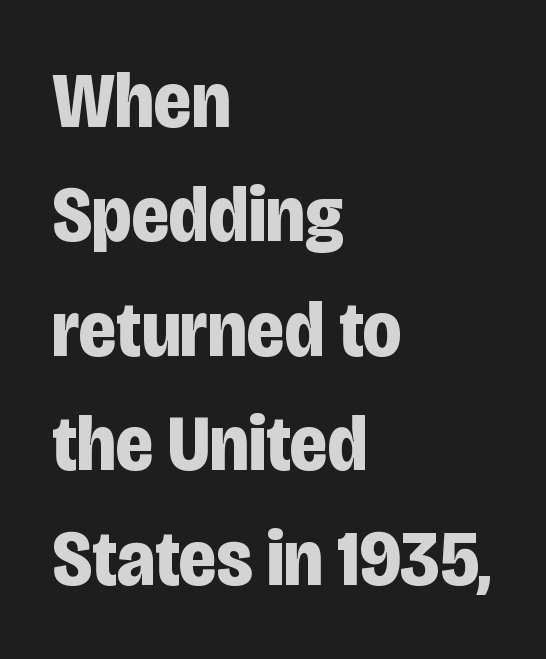
Caption: multi-line text, flush left, ragged right. Nope, no serifs anywhere on these letters. Chunky letters — that's bold for sure. Summary of vertical rhythm: regular, with standard interline spacing.
